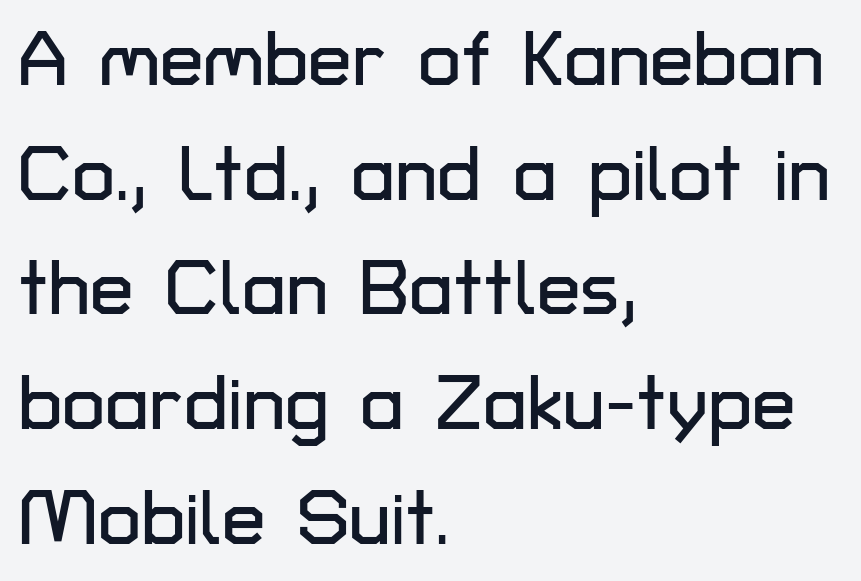
The image shows 78 px sans-serif type, upright; set left-aligned, normal line spacing (1.47x), normal letter spacing, not underlined; low stroke contrast and a medium x-height.
